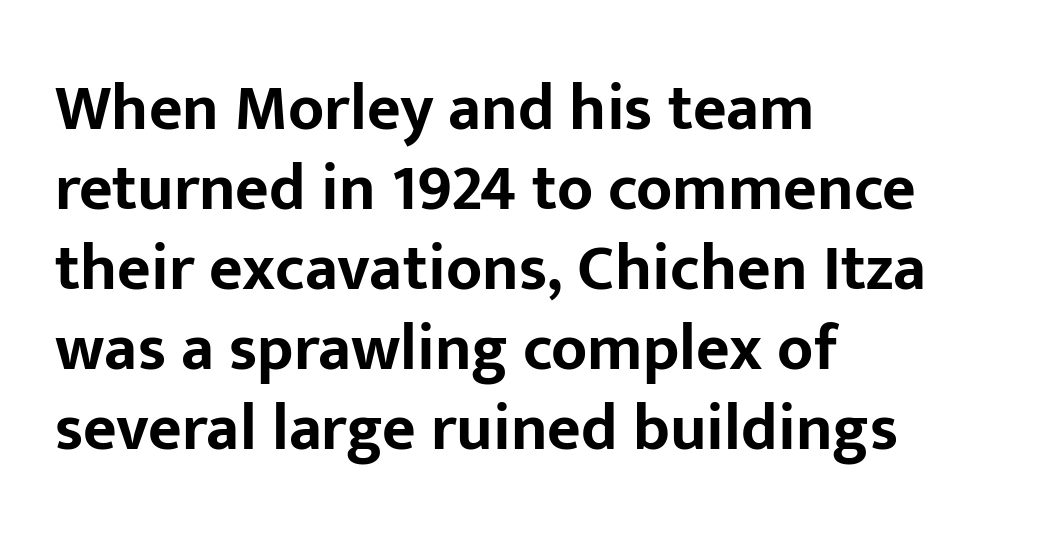
Strong, thick strokes mark this as bold type. Honestly, there is no underline to notice here at all. The gaps between neighbouring characters are ordinary and unremarkable. A classic flush-left, rag-right setting is used for this passage. Here the designer chose a conventional face with non-uniform glyph widths.
